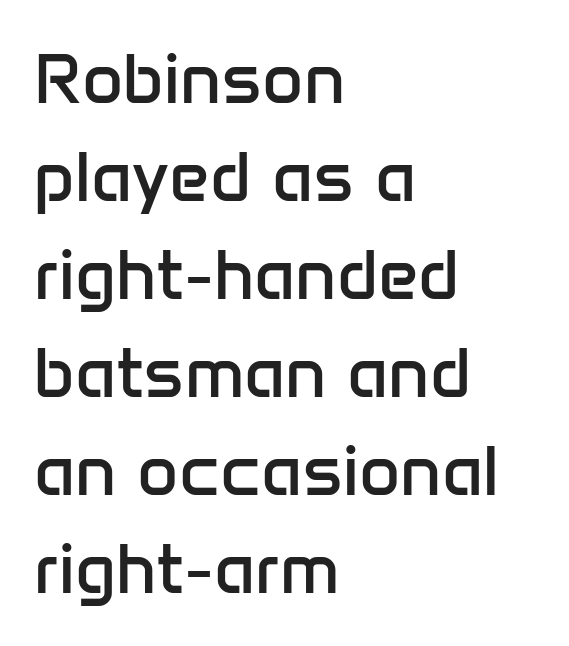
{"serif": "no", "italic": "no", "bold": "no", "weight": "regular", "width": "normal", "stroke_contrast": "low", "x_height": "medium", "monospaced": "no", "underline": "no", "align": "left", "line_spacing": "normal", "line_spacing_ratio": 1.38, "letter_spacing": "normal", "letter_spacing_em": 0.0, "glyph_px": 71}
